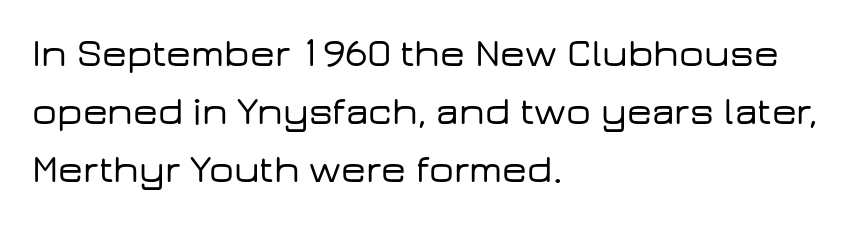
{"serif": "no", "italic": "no", "width": "wide", "stroke_contrast": "low", "x_height": "medium", "monospaced": "no", "underline": "no", "align": "left", "line_spacing": "normal", "line_spacing_ratio": 1.49, "letter_spacing": "normal", "letter_spacing_em": 0.0, "glyph_px": 39}
